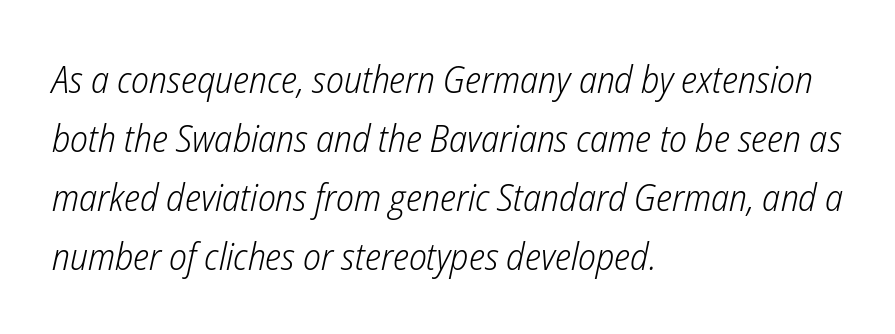
This block has exactly the height ordinary leading produces. The passage shown has conventional tracking throughout. Every character sits at an angle, as italics do. Bare-footed words on every line. Each line starts at the same left margin while the right side varies. The face used here is proportionally spaced, like ordinary book or web type.
